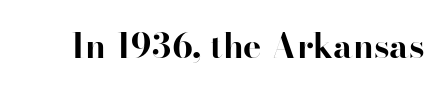
Unlike italic type, these characters show no tilt at all. Old-style or modern, the face here clearly has serifs. This sample uses plain, unmodified letter spacing. These words are printed bold, with thick strokes throughout. Descender tails drop into unmarked territory.
